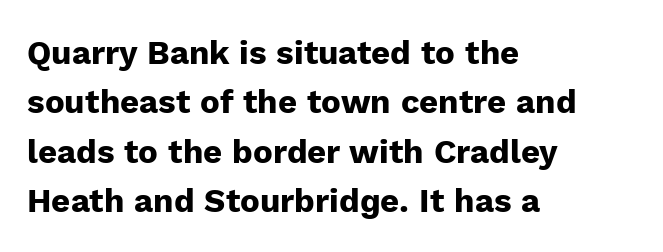
The image shows 33 px heavy sans-serif type, upright; set left-aligned, normal line spacing (1.5x), normal letter spacing, not underlined; low stroke contrast and a medium x-height.
